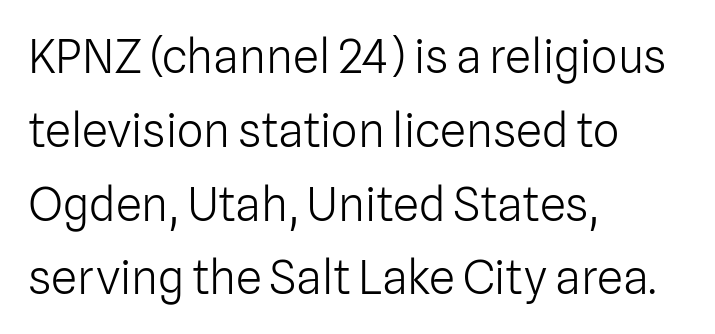
{"serif": "no", "italic": "no", "bold": "no", "weight": "light", "width": "normal", "stroke_contrast": "low", "x_height": "medium", "monospaced": "no", "underline": "no", "align": "left", "line_spacing": "normal", "line_spacing_ratio": 1.57, "letter_spacing": "normal", "letter_spacing_em": 0.0, "glyph_px": 47}
